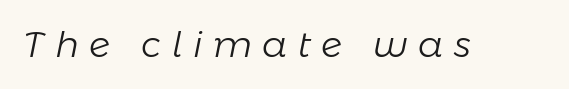
The image shows 36 px light type, italic (leaning right); set unusually wide letter spacing (+0.29 em), not underlined; low stroke contrast and a medium x-height.
